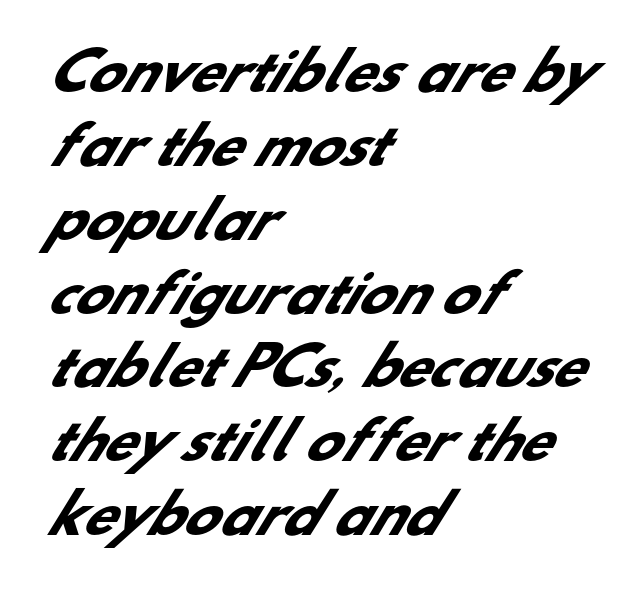
The strip under each line holds only bare page. Horizontally, the lines are justified to the leading edge only. The line-height multiplier appears to be the usual default. Standard letterfit; no display-style spreading of the glyphs. Nothing sits at the stroke ends, so this counts as sans-serif. A full-strength bold gives these letters their thick strokes.
